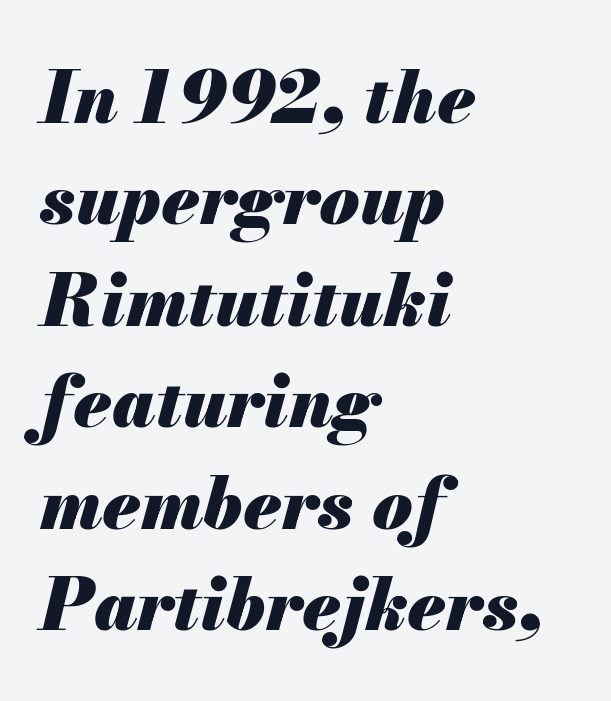
Q: Is the text bold? A: Yes.
Q: Is the text italic (slanted)? A: Yes, it leans right by about 13 degrees.
Q: Is the text underlined? A: No.
Q: How is the paragraph aligned? A: Left-aligned.
Q: Is the spacing between letters normal or unusually wide? A: Normal.
Q: Is the spacing between lines tight, normal or loose? A: Normal.
Q: Width (condensed, normal, or wide)? A: Normal.
Q: Stroke contrast? A: Medium.
Q: x-height? A: Small.
Q: Monospaced? A: No.
